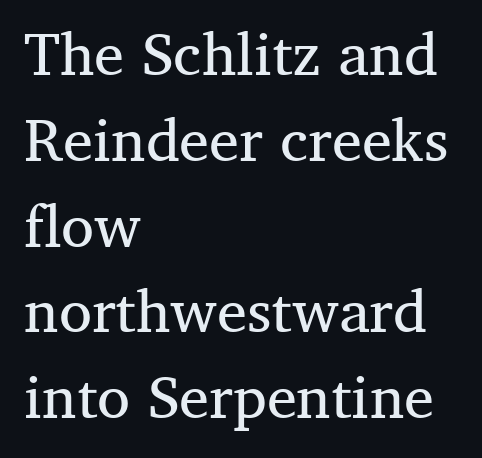
Q: Is the text bold? A: No.
Q: Is the text italic (slanted)? A: No, it is upright.
Q: Is the typeface a serif or a sans-serif typeface? A: Serif.
Q: Is the text underlined? A: No.
Q: How is the paragraph aligned? A: Left-aligned.
Q: Is the spacing between letters normal or unusually wide? A: Normal.
Q: Is the spacing between lines tight, normal or loose? A: Normal.
Q: Width (condensed, normal, or wide)? A: Normal.
Q: Stroke contrast? A: Medium.
Q: x-height? A: Medium.
Q: Monospaced? A: No.
